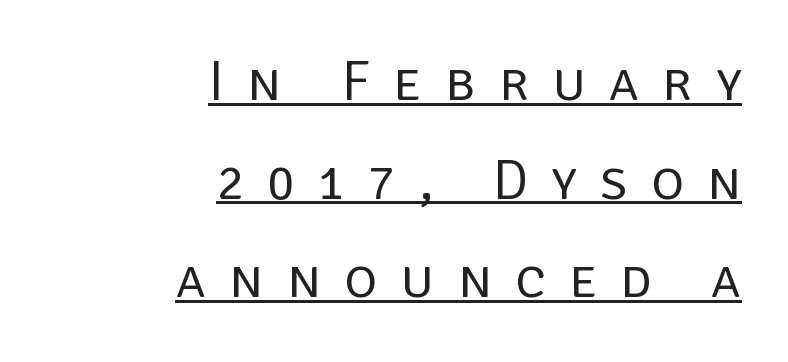
{"serif": "no", "italic": "no", "bold": "no", "weight": "regular", "width": "normal", "stroke_contrast": "low", "x_height": "large", "monospaced": "no", "underline": "yes", "align": "right", "line_spacing_ratio": 1.76, "letter_spacing": "wide", "letter_spacing_em": 0.42, "glyph_px": 56}
